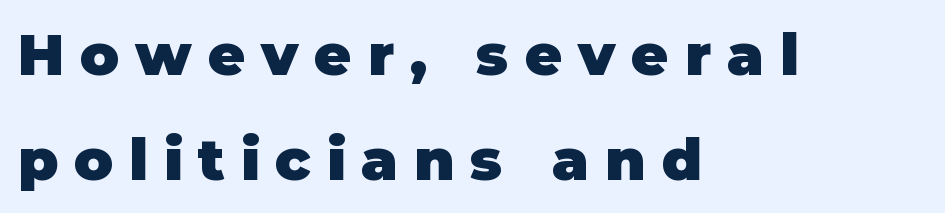
{"serif": "no", "italic": "no", "bold": "yes", "weight": "heavy", "width": "normal", "stroke_contrast": "low", "x_height": "large", "monospaced": "no", "underline": "no", "align": "left", "line_spacing_ratio": 1.81, "letter_spacing": "wide", "letter_spacing_em": 0.27, "glyph_px": 58}
